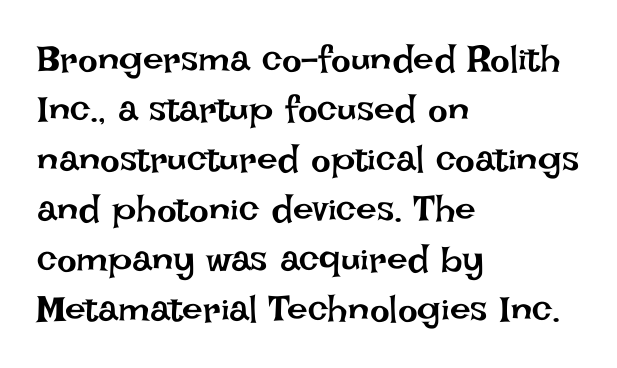
{"italic": "no", "bold": "no", "weight": "regular", "width": "normal", "stroke_contrast": "low", "x_height": "large", "monospaced": "no", "underline": "no", "align": "left", "line_spacing": "normal", "line_spacing_ratio": 1.35, "letter_spacing": "normal", "letter_spacing_em": 0.0, "glyph_px": 37}
